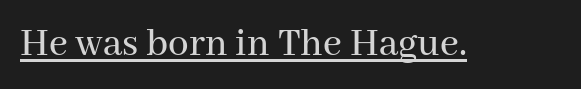
Q: Is the text italic (slanted)? A: No, it is upright.
Q: Is the typeface a serif or a sans-serif typeface? A: Serif.
Q: Is the text underlined? A: Yes.
Q: Is the spacing between letters normal or unusually wide? A: Normal.
Q: Width (condensed, normal, or wide)? A: Normal.
Q: Stroke contrast? A: Medium.
Q: x-height? A: Medium.
Q: Monospaced? A: No.
